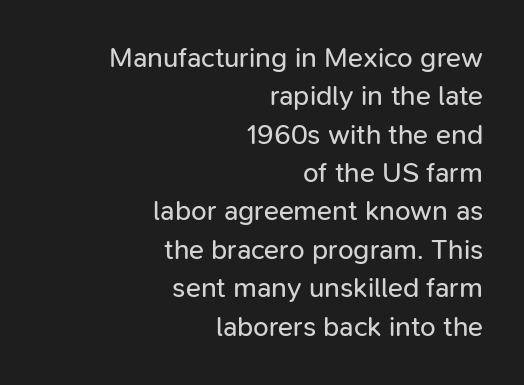
Notice how the passage keeps a crisp vertical edge on the right only. The face looks like a standard text weight, possibly lighter. The letters sit at their default tracking, neither squeezed nor spread. What kind of face is this? One without serifs — a sans. In terms of posture, this sample is upright.
